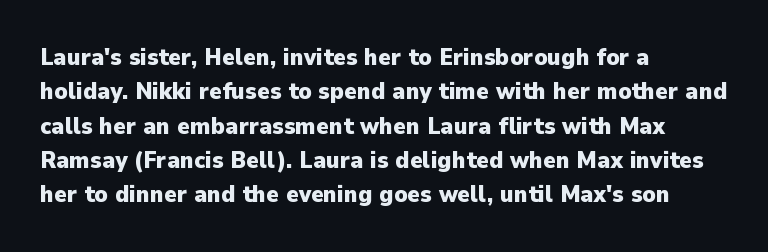
Q: Is the text bold? A: Yes.
Q: Is the text italic (slanted)? A: No, it is upright.
Q: Is the text underlined? A: No.
Q: How is the paragraph aligned? A: Left-aligned.
Q: Is the spacing between letters normal or unusually wide? A: Normal.
Q: Is the spacing between lines tight, normal or loose? A: Normal.
